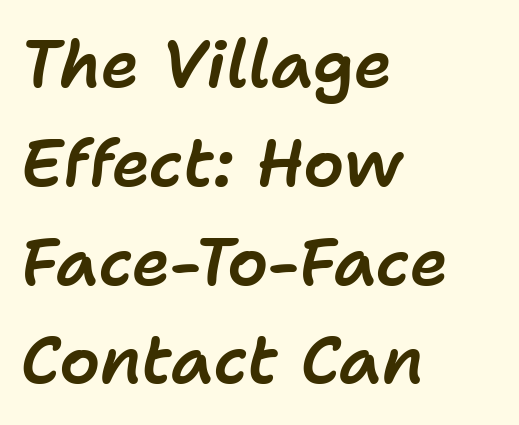
{"italic": "yes", "lean": "right", "slant_degrees": 11, "width": "normal", "stroke_contrast": "low", "x_height": "medium", "monospaced": "no", "underline": "no", "align": "left", "line_spacing": "normal", "line_spacing_ratio": 1.52, "letter_spacing": "normal", "letter_spacing_em": 0.0, "glyph_px": 65}
